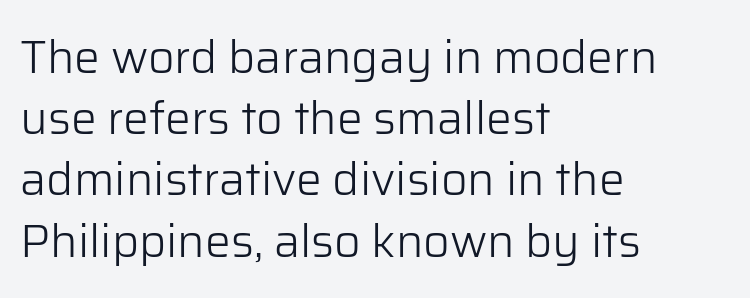
The type family on display is of the sans-serif kind. The weight tops out at a normal text grade. The strip under each line holds only bare page. Each new line begins a customary step beneath the previous one. These lines stack with their left ends in a neat column.
